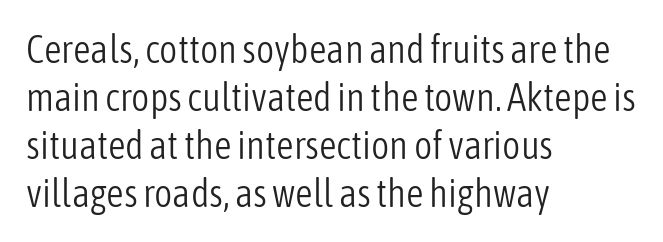
Q: Is the text bold? A: No.
Q: Is the text italic (slanted)? A: No, it is upright.
Q: Is the typeface a serif or a sans-serif typeface? A: Sans-serif.
Q: Is the text underlined? A: No.
Q: How is the paragraph aligned? A: Left-aligned.
Q: Is the spacing between letters normal or unusually wide? A: Normal.
Q: Width (condensed, normal, or wide)? A: Condensed.
Q: Stroke contrast? A: Low.
Q: x-height? A: Medium.
Q: Monospaced? A: No.
